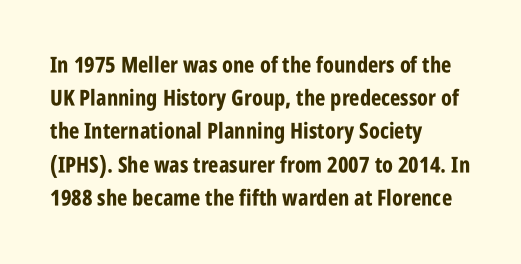
Q: Is the text bold? A: Yes.
Q: Is the text italic (slanted)? A: No, it is upright.
Q: Is the text underlined? A: No.
Q: How is the paragraph aligned? A: Left-aligned.
Q: Is the spacing between letters normal or unusually wide? A: Normal.
Q: Is the spacing between lines tight, normal or loose? A: Normal.
